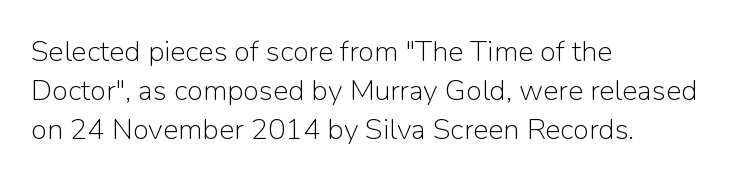
Q: Is the text bold? A: No.
Q: Is the text italic (slanted)? A: No, it is upright.
Q: Is the typeface a serif or a sans-serif typeface? A: Sans-serif.
Q: Is the text underlined? A: No.
Q: How is the paragraph aligned? A: Left-aligned.
Q: Is the spacing between letters normal or unusually wide? A: Normal.
Q: Is the spacing between lines tight, normal or loose? A: Normal.
Q: Width (condensed, normal, or wide)? A: Normal.
Q: Stroke contrast? A: Low.
Q: x-height? A: Medium.
Q: Monospaced? A: No.
